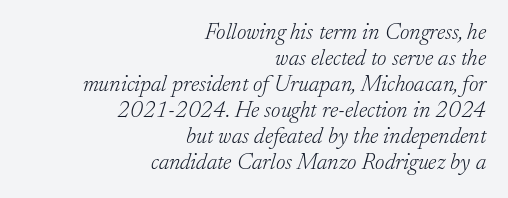
{"italic": "yes", "lean": "right", "slant_degrees": 17, "bold": "no", "underline": "no", "align": "right", "line_spacing": "tight", "line_spacing_ratio": 1.13, "letter_spacing": "normal", "letter_spacing_em": 0.0, "glyph_px": 23}
